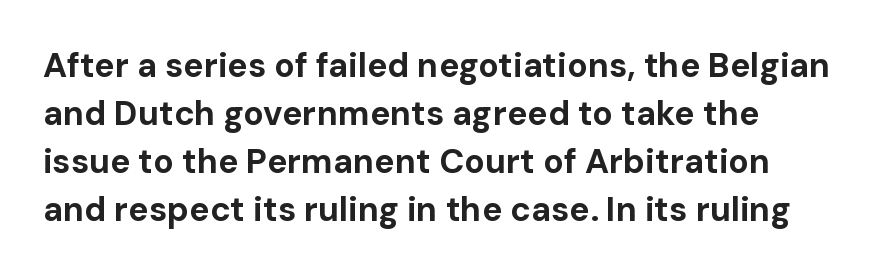
{"serif": "no", "italic": "no", "bold": "yes", "weight": "bold", "width": "normal", "stroke_contrast": "low", "x_height": "medium", "monospaced": "no", "underline": "no", "align": "left", "line_spacing": "normal", "line_spacing_ratio": 1.41, "letter_spacing": "normal", "letter_spacing_em": 0.0, "glyph_px": 34}
